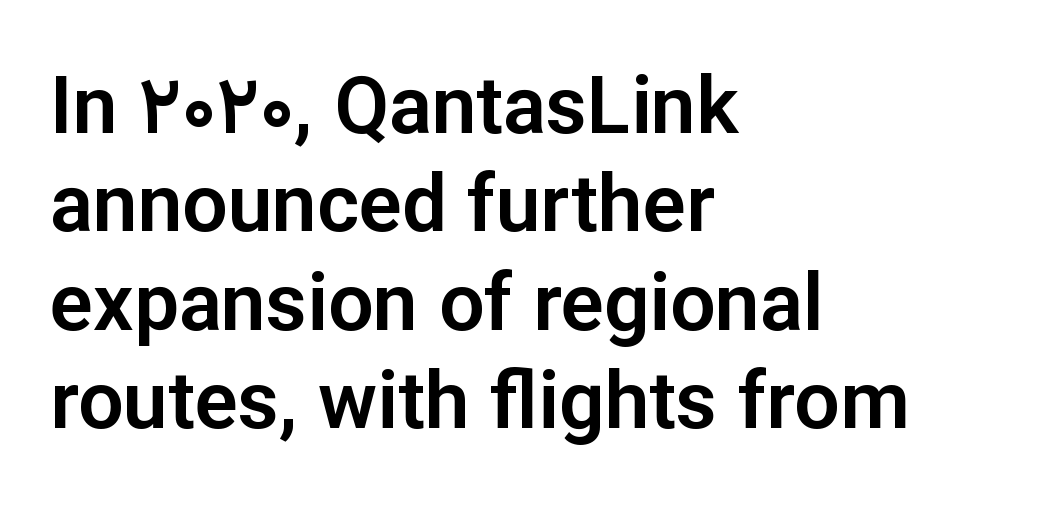
{"serif": "no", "italic": "no", "width": "normal", "stroke_contrast": "low", "x_height": "medium", "monospaced": "no", "underline": "no", "align": "left", "line_spacing_ratio": 1.23, "letter_spacing": "normal", "letter_spacing_em": 0.0, "glyph_px": 80}
